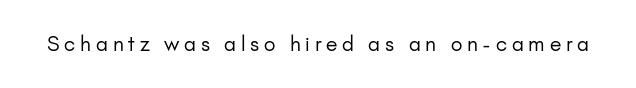
Honestly, the letter spacing is so wide it's the main thing you notice. The foot of each line stays bare and open. The lettering stays uniformly vertical, giving the passage a roman look. The letterforms sit at book weight or below.
